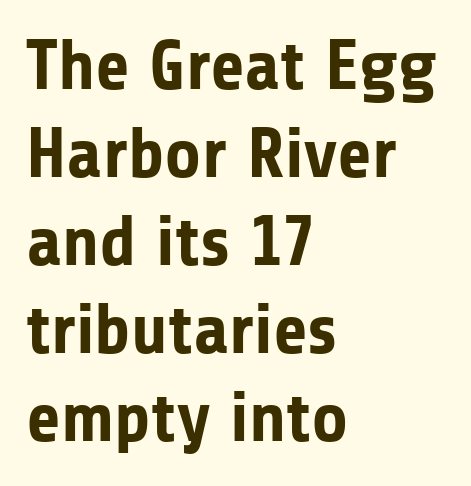
Type style note: lacks serifs. Does extra space separate the letters? No, they use regular spacing. Does the weight exceed regular? Yes, all the way to bold. Style check: upright. This sample has the flowing, uneven cadence of proportional lettering. Honestly, there is no underline to notice here at all.
